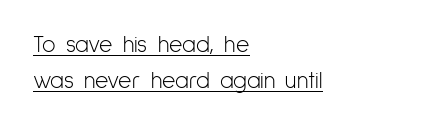
{"italic": "no", "bold": "no", "underline": "yes", "align": "left", "line_spacing": "normal", "line_spacing_ratio": 1.56, "letter_spacing": "normal", "letter_spacing_em": 0.0, "glyph_px": 23}
